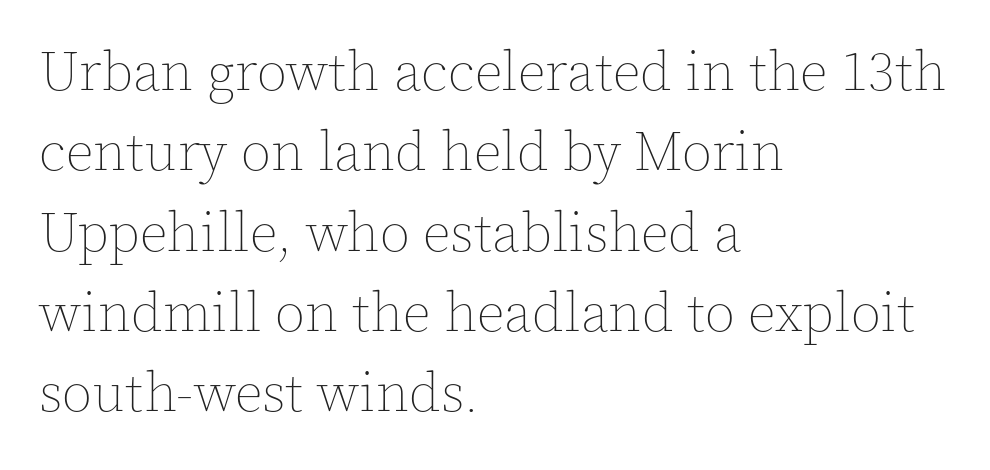
The letters stand straight up with perfectly vertical stems. This sample uses plain, unmodified letter spacing. Each row of text sits above clean, open space. You could not count columns in this text — the font is proportionally spaced.
